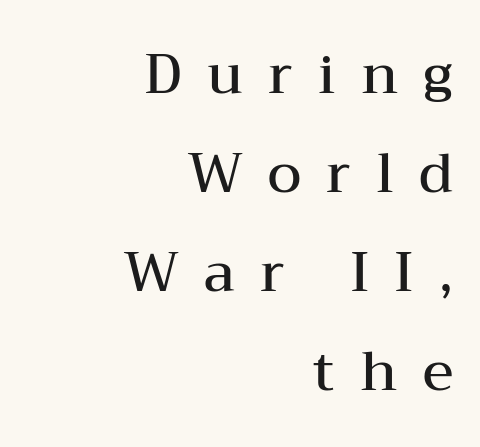
{"serif": "yes", "italic": "no", "bold": "semi", "weight": "semibold", "width": "wide", "stroke_contrast": "medium", "x_height": "medium", "monospaced": "no", "underline": "no", "align": "right", "line_spacing_ratio": 1.8, "letter_spacing": "wide", "letter_spacing_em": 0.46, "glyph_px": 55}
